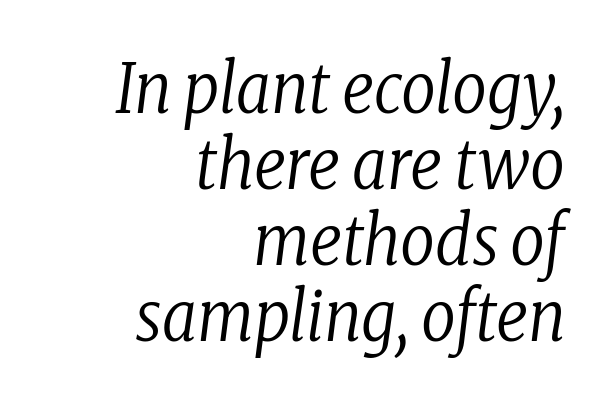
{"serif": "yes", "italic": "yes", "lean": "right", "slant_degrees": 8, "bold": "no", "weight": "regular", "width": "condensed", "stroke_contrast": "low", "x_height": "medium", "monospaced": "no", "underline": "no", "align": "right", "line_spacing": "tight", "line_spacing_ratio": 1.12, "letter_spacing": "normal", "letter_spacing_em": 0.0, "glyph_px": 68}
